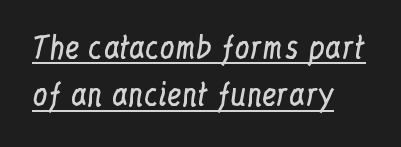
Reading down the block, your eye returns to a fixed left position each line. Look at the bottom of the vertical strokes: they flare into serifs here. Short note: letters normally spaced.
